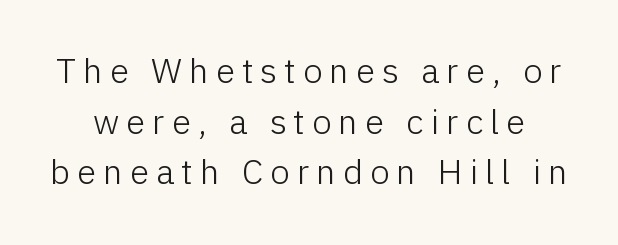
Summary of vertical rhythm: regular, with standard interline spacing. Between one letter and the next there's a generous, obvious gap. If you drew a line through each stem, it would be perfectly vertical. The specimen omits any rule beneath the text block's lines. Do the characters align in a grid? No, the font is proportional.
